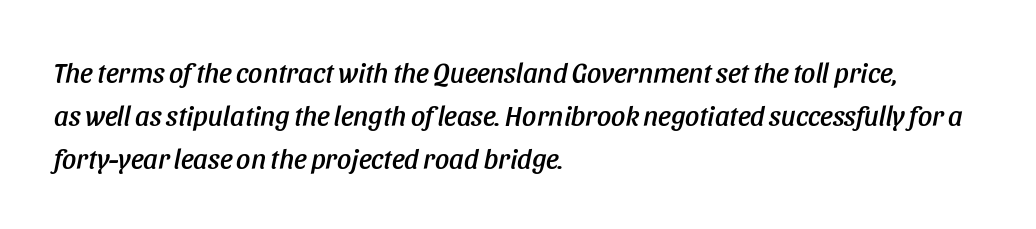
{"italic": "yes", "lean": "right", "slant_degrees": 11, "width": "condensed", "stroke_contrast": "low", "x_height": "large", "monospaced": "no", "underline": "no", "align": "left", "line_spacing": "normal", "line_spacing_ratio": 1.53, "letter_spacing": "normal", "letter_spacing_em": 0.0, "glyph_px": 28}
